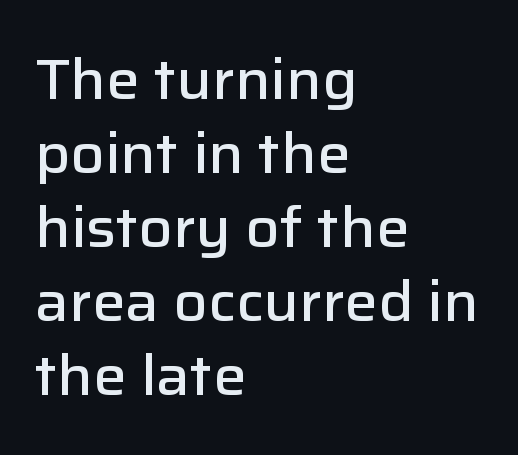
Q: Is the text bold? A: Semi-bold.
Q: Is the text italic (slanted)? A: No, it is upright.
Q: Is the typeface a serif or a sans-serif typeface? A: Sans-serif.
Q: Is the text underlined? A: No.
Q: How is the paragraph aligned? A: Left-aligned.
Q: Is the spacing between letters normal or unusually wide? A: Normal.
Q: Is the spacing between lines tight, normal or loose? A: Normal.
Q: Width (condensed, normal, or wide)? A: Normal.
Q: Stroke contrast? A: Low.
Q: x-height? A: Medium.
Q: Monospaced? A: No.
